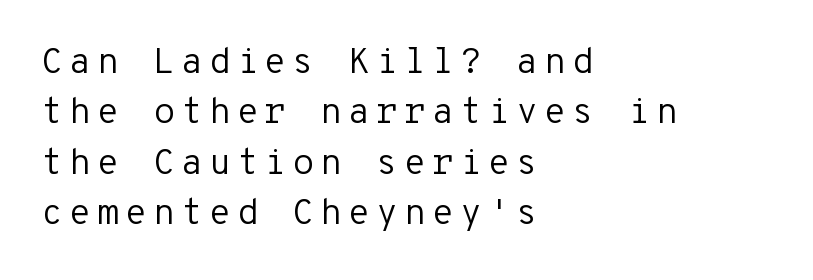
{"serif": "no", "italic": "no", "bold": "no", "weight": "regular", "width": "normal", "stroke_contrast": "low", "x_height": "medium", "monospaced": "yes", "underline": "no", "align": "left", "line_spacing": "normal", "line_spacing_ratio": 1.4, "glyph_px": 36}
